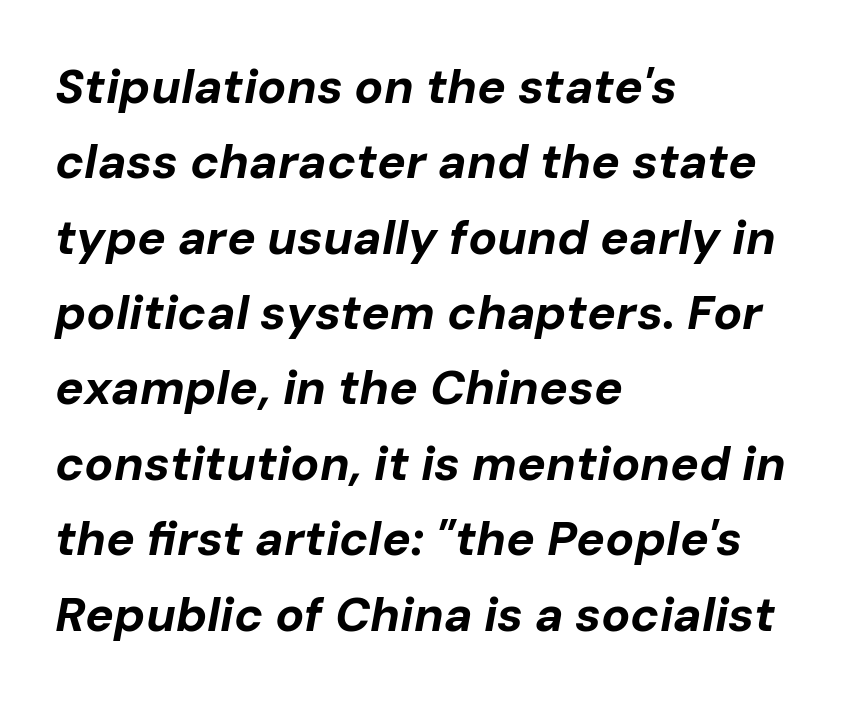
Q: Is the text bold? A: Yes.
Q: Is the text italic (slanted)? A: Yes, it leans right by about 10 degrees.
Q: Is the text underlined? A: No.
Q: How is the paragraph aligned? A: Left-aligned.
Q: Is the spacing between letters normal or unusually wide? A: Normal.
Q: Is the spacing between lines tight, normal or loose? A: Normal.
Q: Width (condensed, normal, or wide)? A: Normal.
Q: Stroke contrast? A: Low.
Q: x-height? A: Medium.
Q: Monospaced? A: No.
